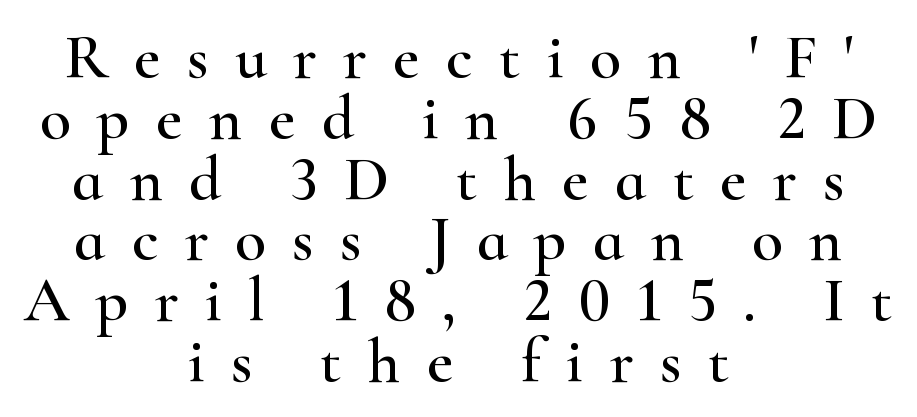
Q: Is the text italic (slanted)? A: No, it is upright.
Q: Is the typeface a serif or a sans-serif typeface? A: Serif.
Q: Is the text underlined? A: No.
Q: How is the paragraph aligned? A: Centered.
Q: Is the spacing between letters normal or unusually wide? A: Unusually wide.
Q: Is the spacing between lines tight, normal or loose? A: Tight.
Q: Width (condensed, normal, or wide)? A: Wide.
Q: Stroke contrast? A: High.
Q: x-height? A: Small.
Q: Monospaced? A: No.
